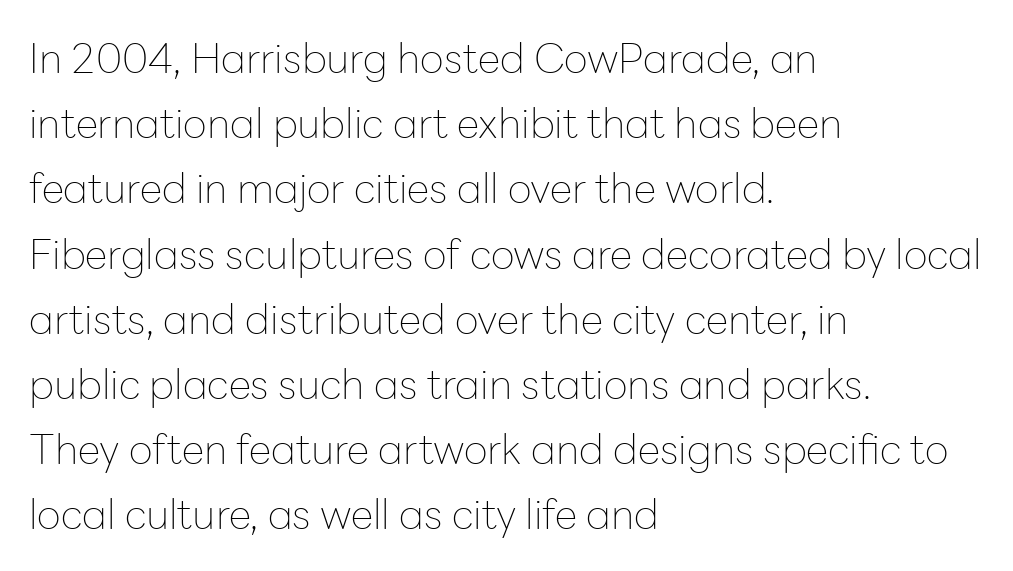
Q: Is the text bold? A: No.
Q: Is the text italic (slanted)? A: No, it is upright.
Q: Is the typeface a serif or a sans-serif typeface? A: Sans-serif.
Q: Is the text underlined? A: No.
Q: How is the paragraph aligned? A: Left-aligned.
Q: Is the spacing between letters normal or unusually wide? A: Normal.
Q: Is the spacing between lines tight, normal or loose? A: Normal.
Q: Width (condensed, normal, or wide)? A: Normal.
Q: Stroke contrast? A: Low.
Q: x-height? A: Medium.
Q: Monospaced? A: No.
